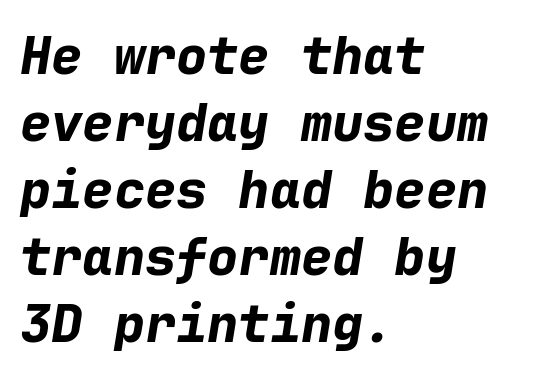
The image shows 52 px bold type, italic (leaning right), monospaced; set left-aligned, normal line spacing (1.29x), normal letter spacing, not underlined; low stroke contrast and a medium x-height.
